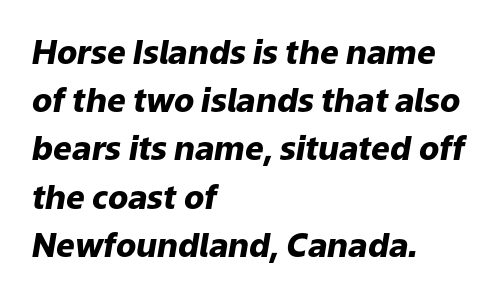
Normally led — the rows are evenly, conventionally spaced. Students, note that the glyphs here touch the page at normal intervals. Notice how the stems are inclined rather than vertical — that's the hallmark of italics. Reading down the block, your eye returns to a fixed left position each line.
